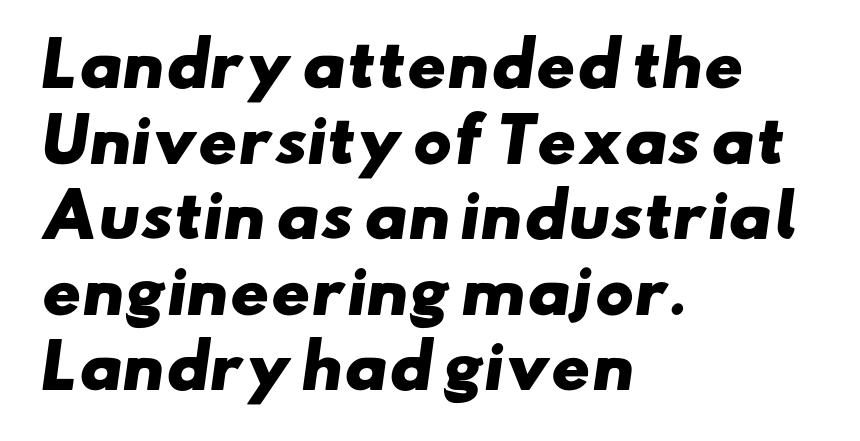
Q: Is the text bold? A: Yes.
Q: Is the typeface a serif or a sans-serif typeface? A: Sans-serif.
Q: Is the text underlined? A: No.
Q: How is the paragraph aligned? A: Left-aligned.
Q: Is the spacing between letters normal or unusually wide? A: Normal.
Q: Is the spacing between lines tight, normal or loose? A: Normal.
Q: Width (condensed, normal, or wide)? A: Wide.
Q: Stroke contrast? A: Low.
Q: x-height? A: Small.
Q: Monospaced? A: No.
